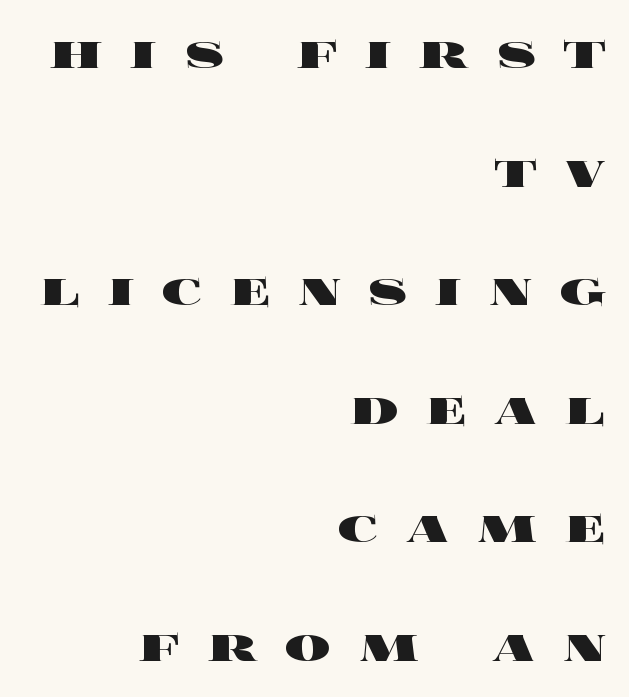
Q: Is the text bold? A: Yes.
Q: Is the text italic (slanted)? A: No, it is upright.
Q: Is the text underlined? A: No.
Q: How is the paragraph aligned? A: Right-aligned.
Q: Is the spacing between letters normal or unusually wide? A: Unusually wide.
Q: Is the spacing between lines tight, normal or loose? A: Loose.
Q: Width (condensed, normal, or wide)? A: Wide.
Q: x-height? A: Large.
Q: Monospaced? A: No.
